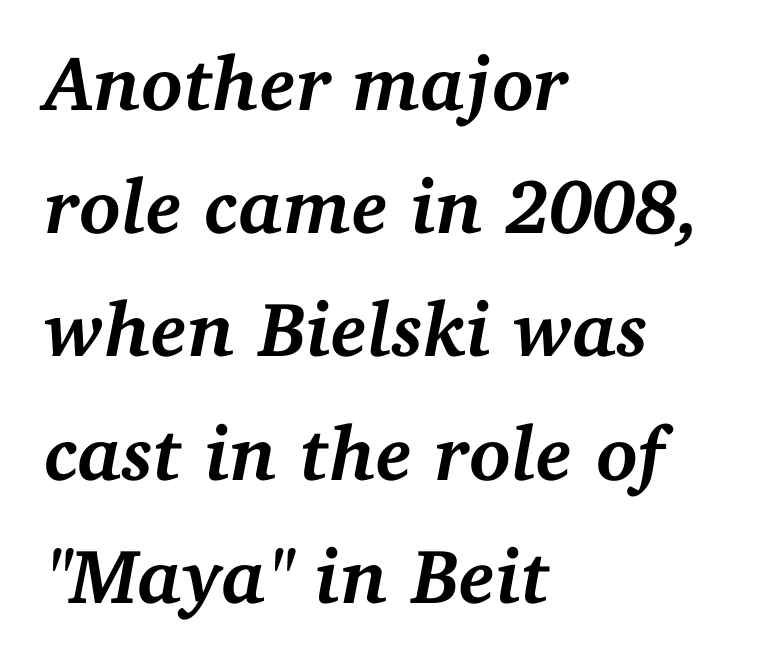
The image shows 77 px semibold serif type, italic (leaning right); set left-aligned, normal line spacing (1.6x), normal letter spacing, not underlined; medium stroke contrast and a medium x-height.
